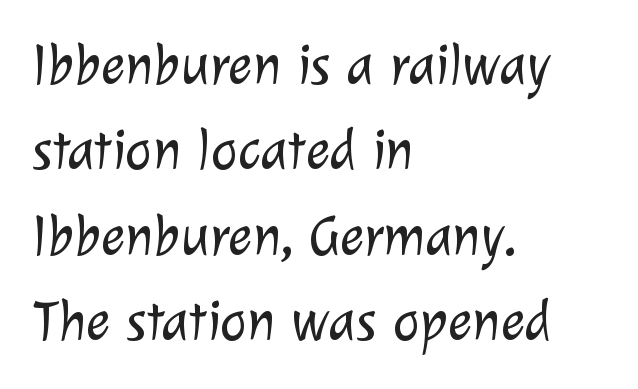
{"serif": "no", "bold": "no", "weight": "light", "width": "normal", "stroke_contrast": "low", "x_height": "medium", "monospaced": "no", "underline": "no", "align": "left", "line_spacing": "normal", "line_spacing_ratio": 1.5, "letter_spacing": "normal", "letter_spacing_em": 0.0, "glyph_px": 57}
